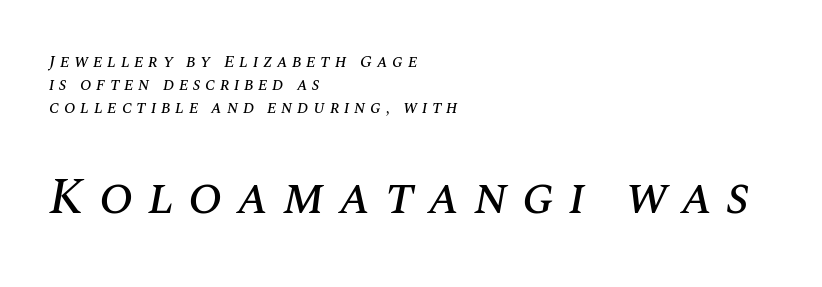
{"italic": "yes", "lean": "right", "slant_degrees": 10, "width": "normal", "stroke_contrast": "medium", "x_height": "large", "monospaced": "no", "underline": "no", "align": "left", "line_spacing": "normal", "line_spacing_ratio": 1.34, "letter_spacing": "wide", "letter_spacing_em": 0.27, "larger_block": "second", "size_ratio": 3.0, "glyph_px": 51}
